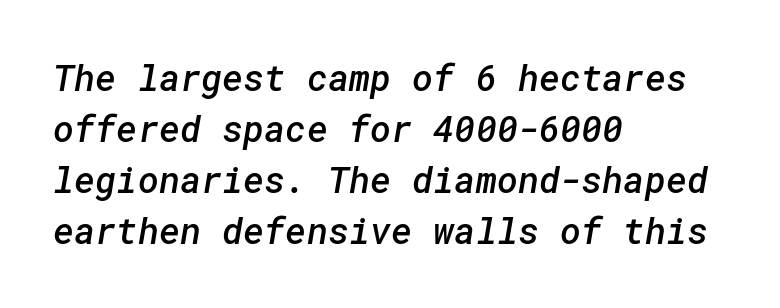
In terms of letterform style, serifs are entirely absent. Each line starts at the same left margin while the right side varies. Underline: absent. The lines sit at an ordinary, default distance from one another.
